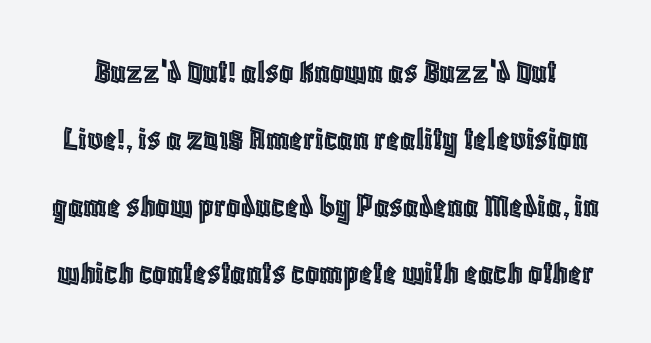
Q: Is the text italic (slanted)? A: No, it is upright.
Q: Is the text underlined? A: No.
Q: Is the spacing between letters normal or unusually wide? A: Normal.
Q: Is the spacing between lines tight, normal or loose? A: Loose.
Q: Width (condensed, normal, or wide)? A: Condensed.
Q: x-height? A: Large.
Q: Monospaced? A: No.
